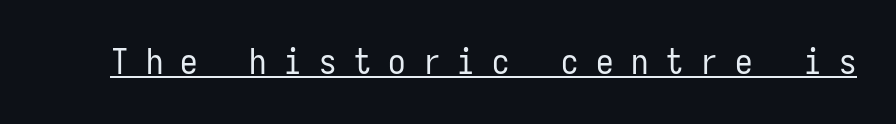
{"serif": "no", "italic": "no", "bold": "no", "weight": "regular", "width": "condensed", "stroke_contrast": "low", "x_height": "medium", "monospaced": "yes", "underline": "yes", "letter_spacing": "wide", "letter_spacing_em": 0.49, "glyph_px": 35}
